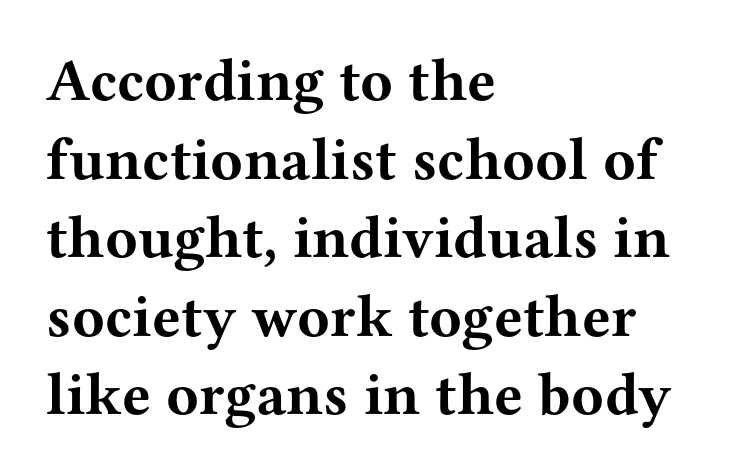
Examine the stroke ends and you'll spot serifs. Has an underline been added? It has not. Each new line begins a customary step beneath the previous one. The letters are bold, with thick, heavy strokes.
